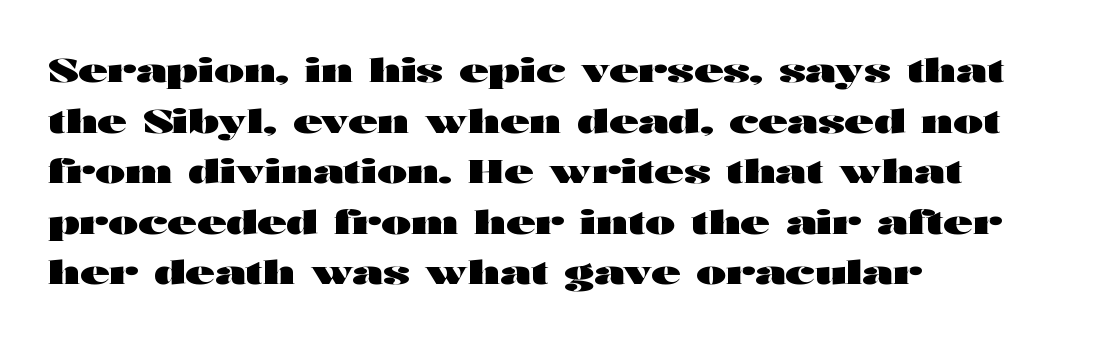
Q: Is the text bold? A: Yes.
Q: Is the text italic (slanted)? A: No, it is upright.
Q: Is the typeface a serif or a sans-serif typeface? A: Serif.
Q: Is the text underlined? A: No.
Q: How is the paragraph aligned? A: Left-aligned.
Q: Is the spacing between letters normal or unusually wide? A: Normal.
Q: Is the spacing between lines tight, normal or loose? A: Normal.
Q: Width (condensed, normal, or wide)? A: Wide.
Q: Stroke contrast? A: High.
Q: x-height? A: Medium.
Q: Monospaced? A: No.
